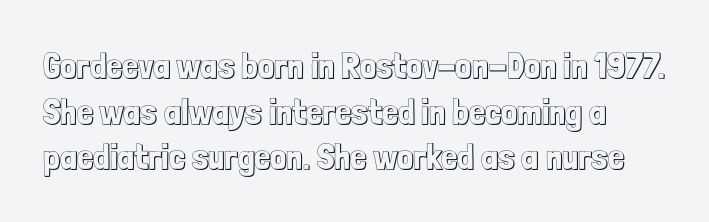
Q: Is the text italic (slanted)? A: No, it is upright.
Q: Is the text underlined? A: No.
Q: Is the spacing between letters normal or unusually wide? A: Normal.
Q: Is the spacing between lines tight, normal or loose? A: Normal.
Q: Width (condensed, normal, or wide)? A: Condensed.
Q: x-height? A: Medium.
Q: Monospaced? A: No.
